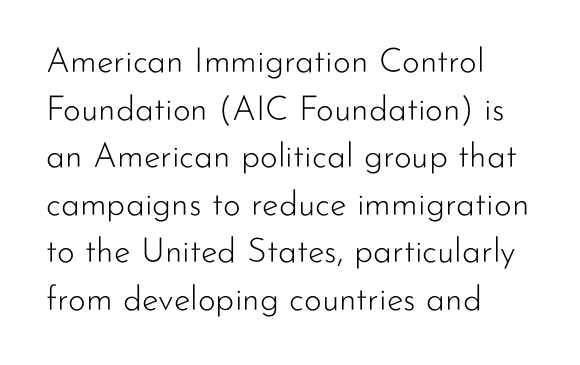
Designer's note — italics off, roman on. Is the stroke heavy? The answer is a plain regular-or-lighter. This sample is left-justified, so line endings fall wherever the words run out. Vertically, the passage feels balanced, rows spaced as you'd expect.
